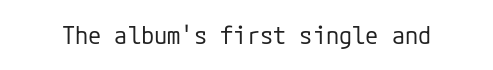
The image shows 24 px text type, upright; set normal letter spacing, not underlined.
